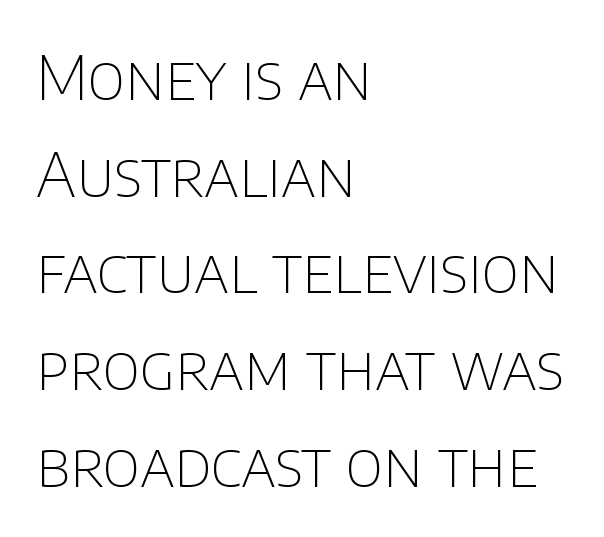
The image shows 62 px thin sans-serif type, upright; set left-aligned, normal line spacing (1.56x), normal letter spacing, not underlined; low stroke contrast and a large x-height.
